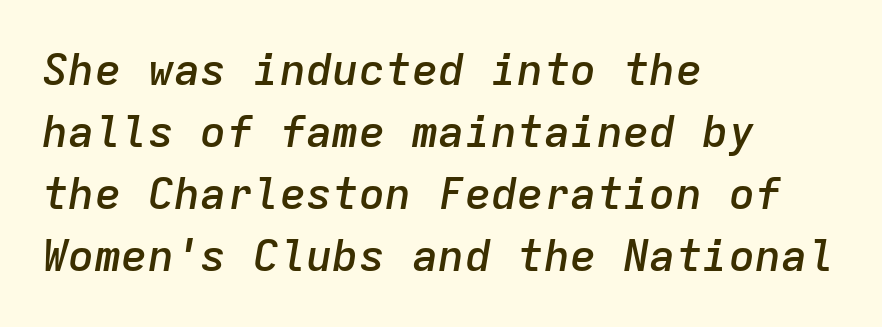
The image shows 44 px semibold type, italic (leaning right), monospaced; set left-aligned, normal line spacing (1.41x), normal letter spacing, not underlined; low stroke contrast and a medium x-height.
